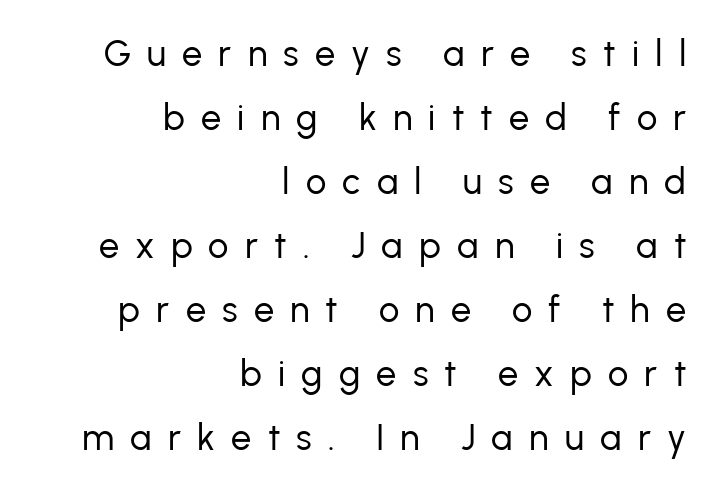
{"serif": "no", "italic": "no", "bold": "no", "weight": "regular", "width": "normal", "stroke_contrast": "low", "x_height": "medium", "monospaced": "no", "underline": "no", "align": "right", "line_spacing_ratio": 1.78, "letter_spacing": "wide", "letter_spacing_em": 0.45, "glyph_px": 36}
